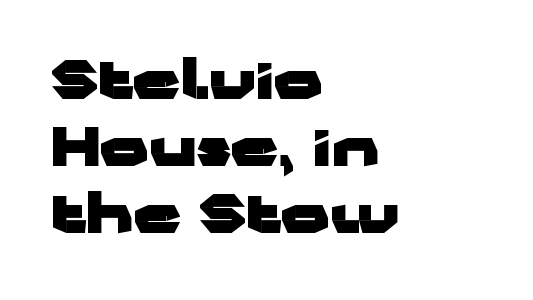
{"serif": "no", "italic": "no", "bold": "yes", "weight": "heavy", "width": "wide", "stroke_contrast": "low", "x_height": "medium", "monospaced": "no", "underline": "no", "align": "left", "line_spacing": "normal", "line_spacing_ratio": 1.26, "letter_spacing": "normal", "letter_spacing_em": 0.0, "glyph_px": 53}
